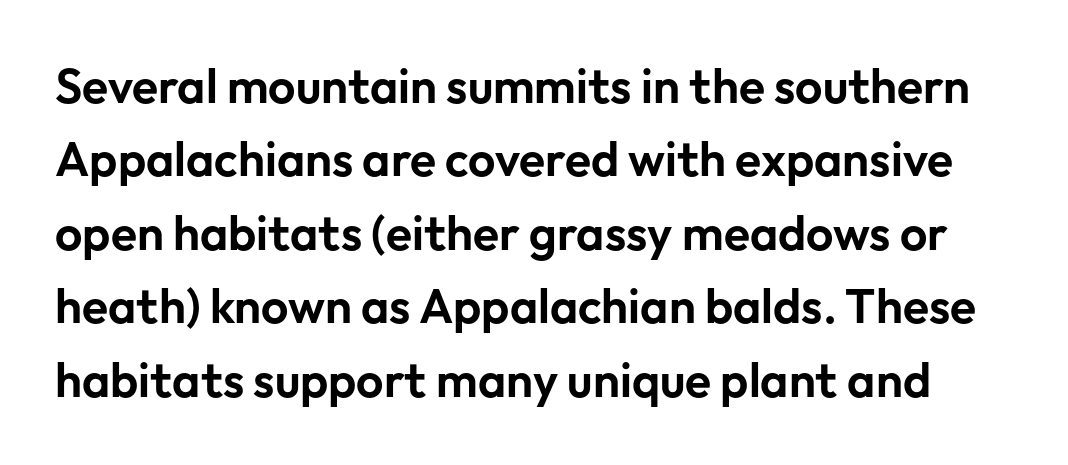
Honestly, there is no underline to notice here at all. Type style note: lacks serifs. The block of text has a typical density, with ordinary space between rows. Tracking here is standard; glyphs follow each other at the usual distance. Every character sits straight up, as roman type does. The letters advance in unequal steps, a hallmark of proportional type.
